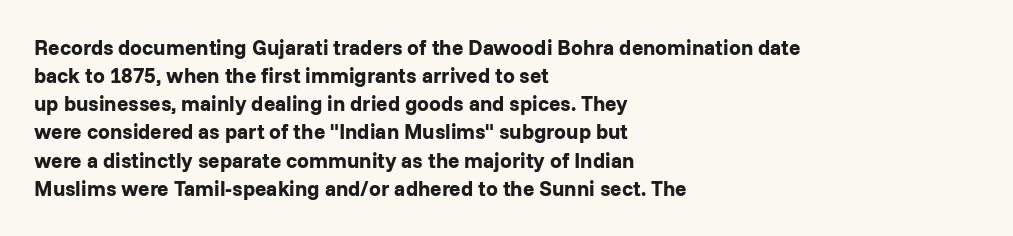
Anything drawn beneath the words? Only blank space. Evenly set lines give the paragraph a standard silhouette. In CSS terms this would be text-align: left. The font's upright variant was chosen for this text. Strokes here are thick enough to call this a true bold.
